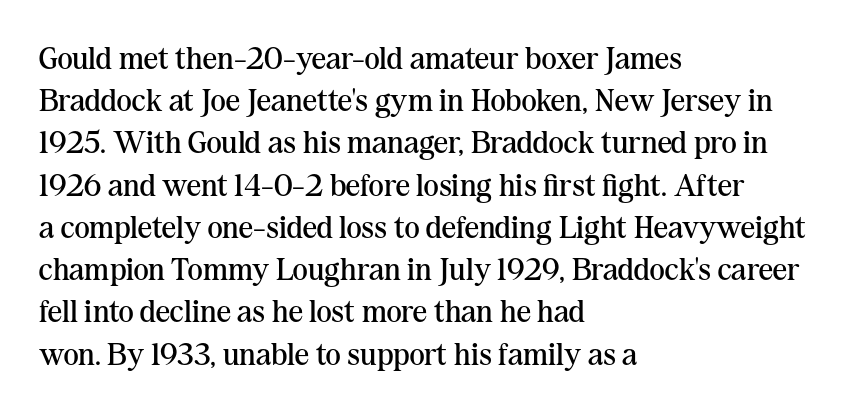
{"serif": "yes", "italic": "no", "bold": "no", "weight": "regular", "width": "normal", "stroke_contrast": "medium", "x_height": "medium", "monospaced": "no", "underline": "no", "align": "left", "line_spacing": "normal", "line_spacing_ratio": 1.32, "letter_spacing": "normal", "letter_spacing_em": 0.0, "glyph_px": 32}
